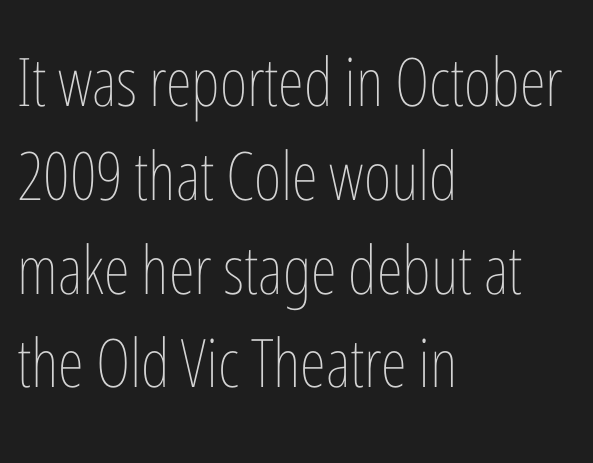
The image shows 67 px thin, condensed type, upright; set left-aligned, normal line spacing (1.4x), normal letter spacing, not underlined; low stroke contrast and a medium x-height.
